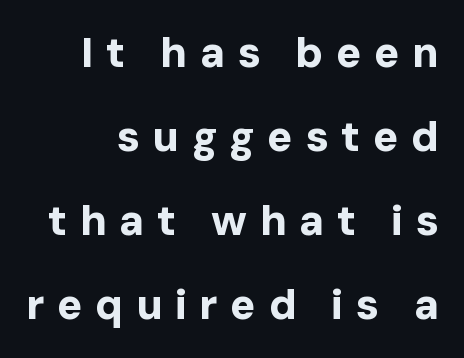
{"serif": "no", "italic": "no", "bold": "yes", "weight": "bold", "width": "normal", "stroke_contrast": "low", "x_height": "medium", "monospaced": "no", "underline": "no", "align": "right", "line_spacing": "loose", "line_spacing_ratio": 2.0, "letter_spacing": "wide", "letter_spacing_em": 0.3, "glyph_px": 42}
